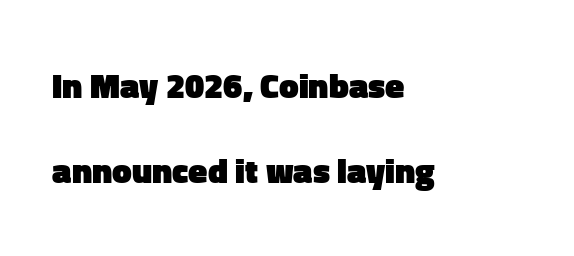
The setting favours the left margin, as ordinary paragraphs usually do. Leading is clearly above the norm, producing a sparse column. Ascenders rise straight up at ninety degrees. Between one letter and the next there's only the usual sliver of space. The font family rendered here belongs to the sans-serif group.
